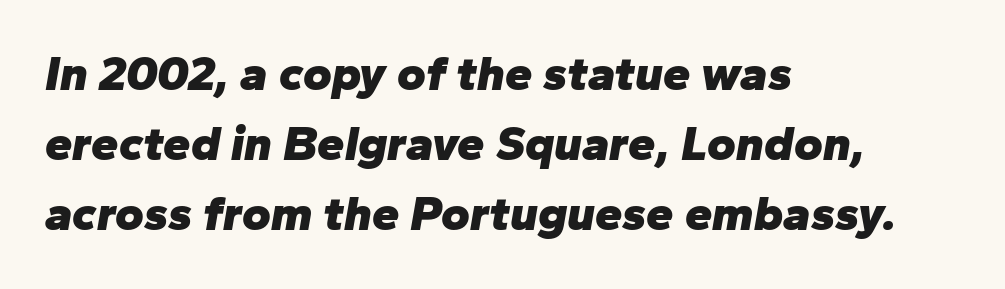
Q: Is the text bold? A: Yes.
Q: Is the text italic (slanted)? A: Yes, it leans right by about 10 degrees.
Q: Is the text underlined? A: No.
Q: How is the paragraph aligned? A: Left-aligned.
Q: Is the spacing between letters normal or unusually wide? A: Normal.
Q: Is the spacing between lines tight, normal or loose? A: Normal.
Q: Width (condensed, normal, or wide)? A: Normal.
Q: Stroke contrast? A: Low.
Q: x-height? A: Medium.
Q: Monospaced? A: No.
